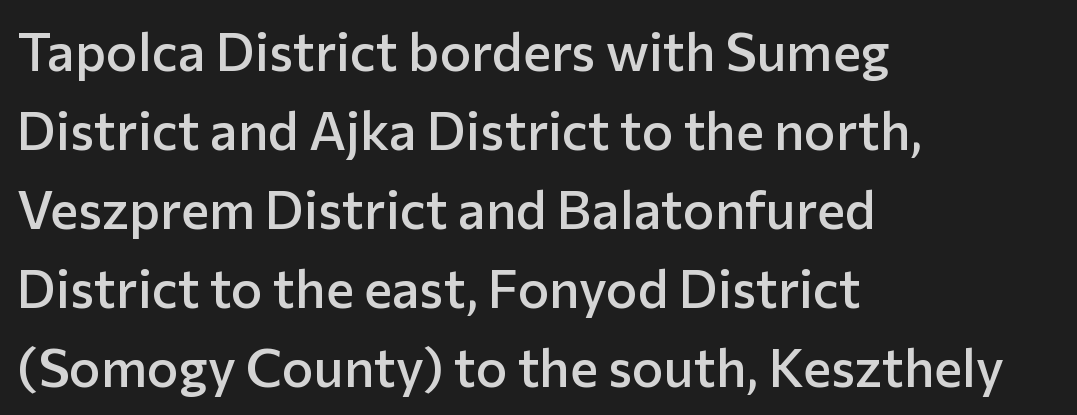
Q: Is the text bold? A: Semi-bold.
Q: Is the text italic (slanted)? A: No, it is upright.
Q: Is the typeface a serif or a sans-serif typeface? A: Sans-serif.
Q: Is the text underlined? A: No.
Q: How is the paragraph aligned? A: Left-aligned.
Q: Is the spacing between letters normal or unusually wide? A: Normal.
Q: Is the spacing between lines tight, normal or loose? A: Normal.
Q: Width (condensed, normal, or wide)? A: Normal.
Q: Stroke contrast? A: Low.
Q: x-height? A: Medium.
Q: Monospaced? A: No.
